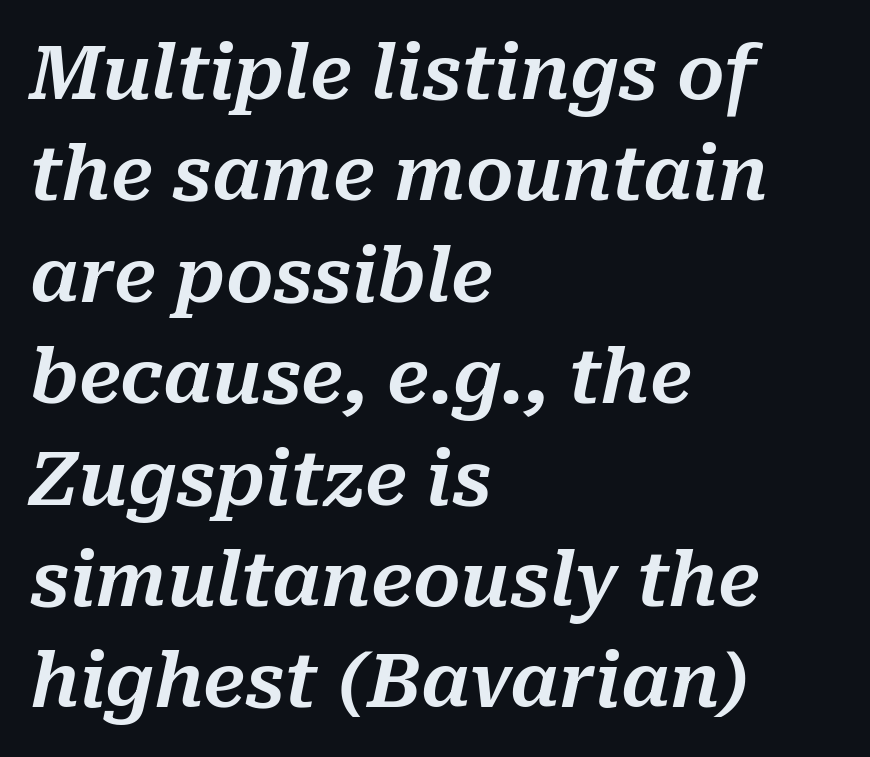
Inter-character spacing is left at the font's built-in metrics. The rag falls on the right side of this text block. Proportional: the letters do not fall into vertical columns. Underlining? Definitely not there. Leading matches the norm, producing a regular column. Every character sits at an angle, as italics do.
